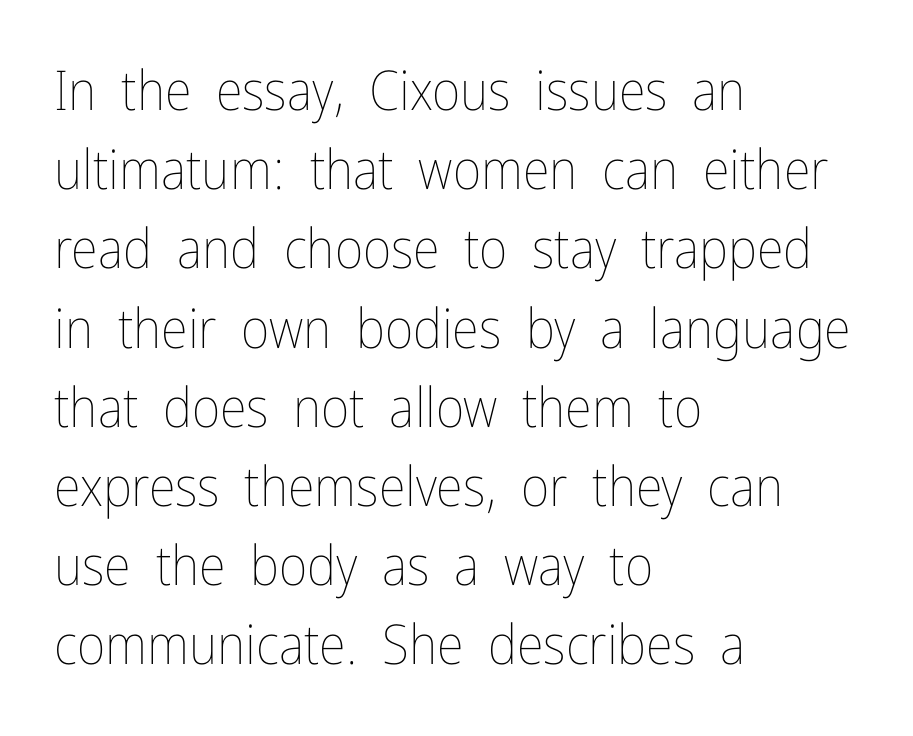
The image shows 55 px thin, condensed type, upright; set left-aligned, normal line spacing (1.44x), normal letter spacing, not underlined; low stroke contrast and a medium x-height.
